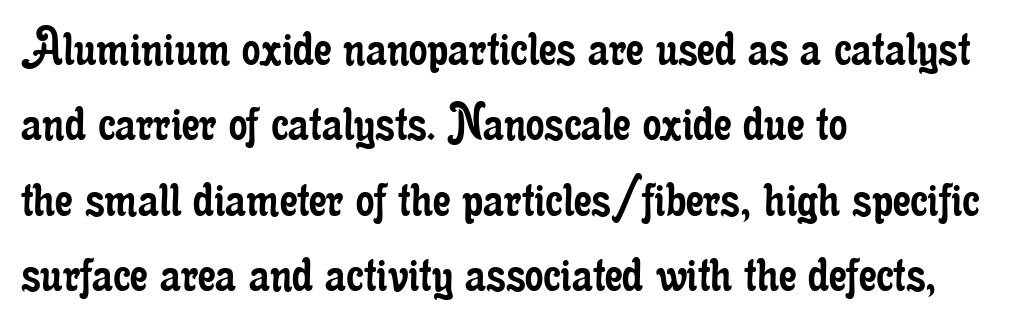
The type sits square on the baseline with zero lean. Anything drawn beneath the words? Only blank space. Stems here are at most as thick as an everyday book face. Proportional: the letters do not fall into vertical columns.
